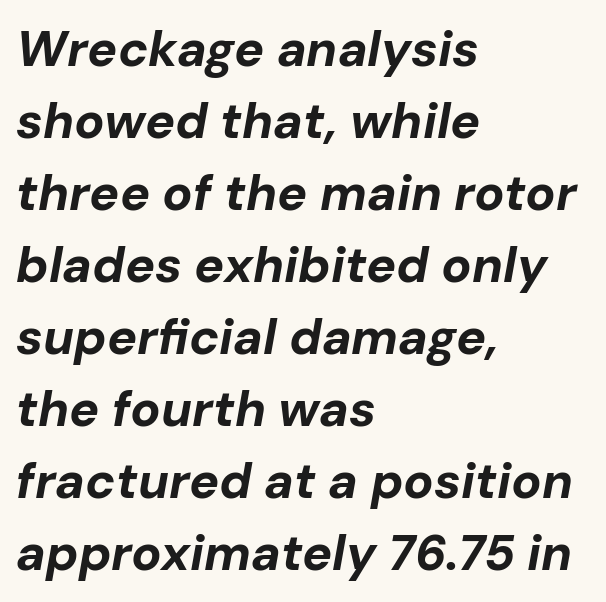
Reading down the column, the eye jumps a familiar distance to each next line. If you drew a line through each stem, it would be angled. A typesetter would call this proportional, since set widths differ per character. How are the letters spaced? Ordinarily, with no added tracking. Weight: bold. In CSS terms this would be text-align: left.
